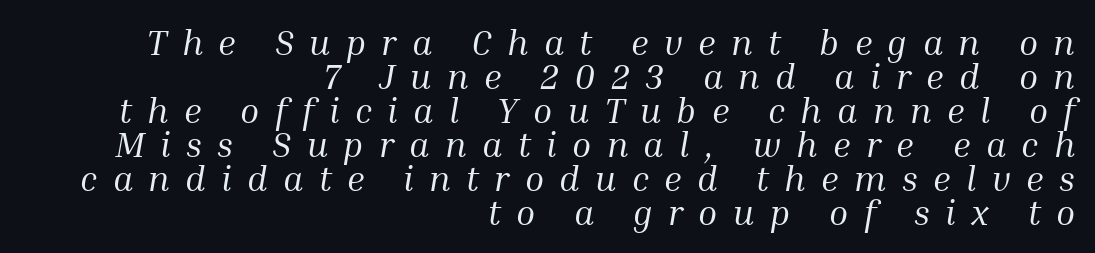
These lines were composed using italics. The passage shown is typeset with a serif family. Regarding leading, the lines here are crowded together. Summary of weight: not heavy and not bold. Alignment: flush right.
